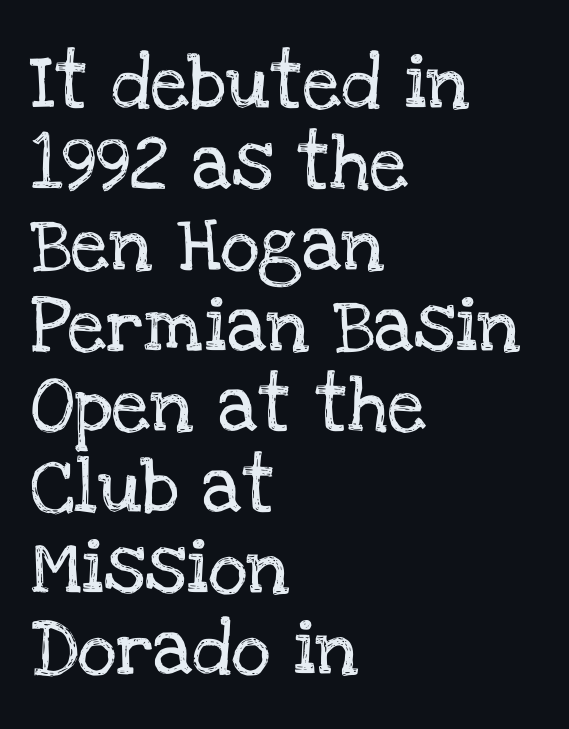
{"serif": "yes", "italic": "no", "width": "normal", "stroke_contrast": "low", "x_height": "large", "monospaced": "no", "underline": "no", "align": "left", "line_spacing": "normal", "line_spacing_ratio": 1.47, "letter_spacing": "normal", "letter_spacing_em": 0.0, "glyph_px": 55}
